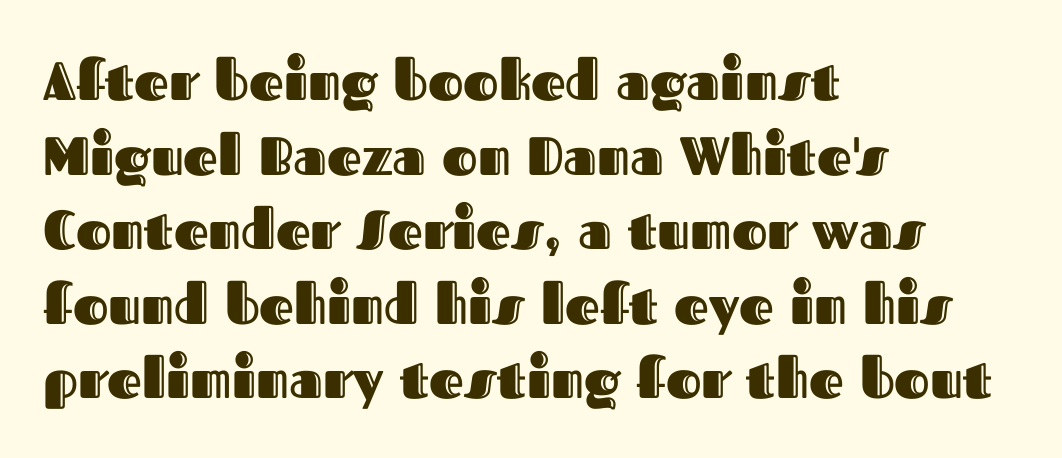
Q: Is the text italic (slanted)? A: No, it is upright.
Q: Is the text underlined? A: No.
Q: How is the paragraph aligned? A: Left-aligned.
Q: Is the spacing between letters normal or unusually wide? A: Normal.
Q: Is the spacing between lines tight, normal or loose? A: Normal.
Q: Width (condensed, normal, or wide)? A: Normal.
Q: x-height? A: Medium.
Q: Monospaced? A: No.
